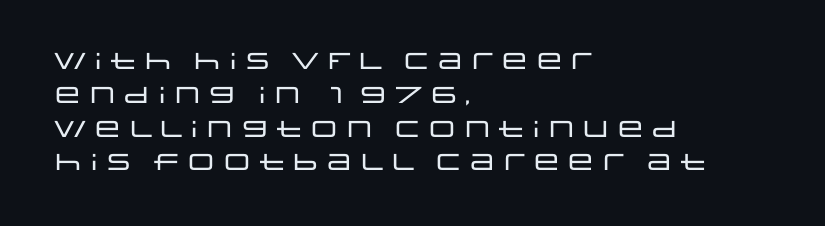
The image shows 23 px text type, upright; set left-aligned, normal line spacing (1.47x), normal letter spacing, not underlined.
